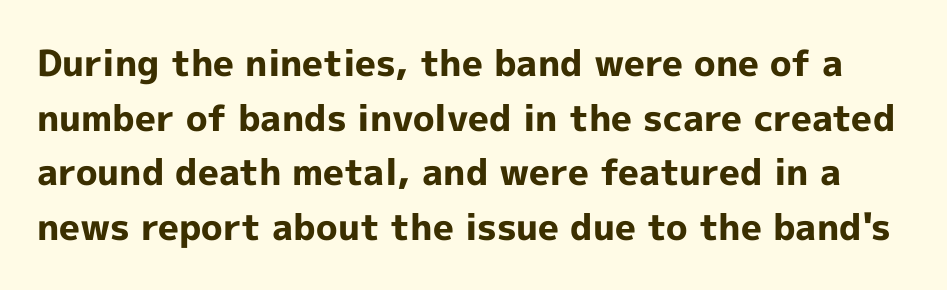
The image shows 36 px bold sans-serif type, upright; set normal line spacing (1.52x), normal letter spacing, not underlined; a medium x-height.
